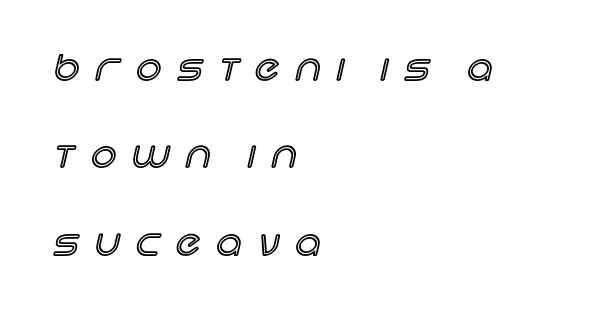
Q: Is the text italic (slanted)? A: Yes.
Q: Is the text underlined? A: No.
Q: How is the paragraph aligned? A: Left-aligned.
Q: Is the spacing between letters normal or unusually wide? A: Unusually wide.
Q: Is the spacing between lines tight, normal or loose? A: Loose.
Q: Width (condensed, normal, or wide)? A: Normal.
Q: x-height? A: Large.
Q: Monospaced? A: No.
